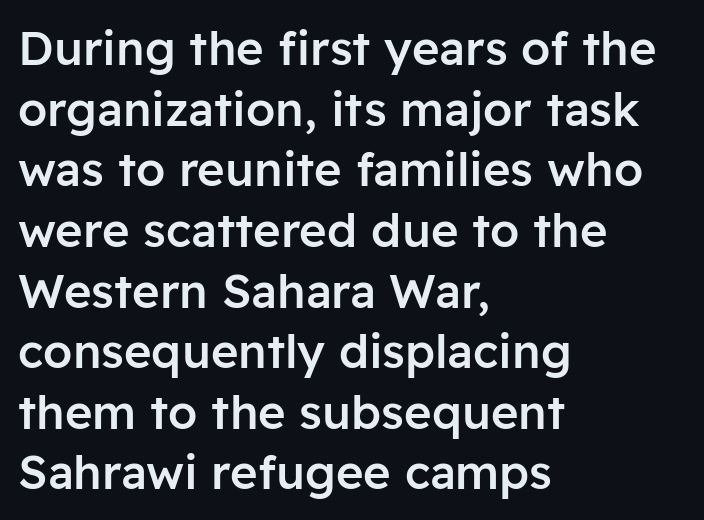
The image shows 47 px semibold sans-serif type, upright; set left-aligned, normal line spacing (1.29x), normal letter spacing, not underlined; low stroke contrast and a medium x-height.
